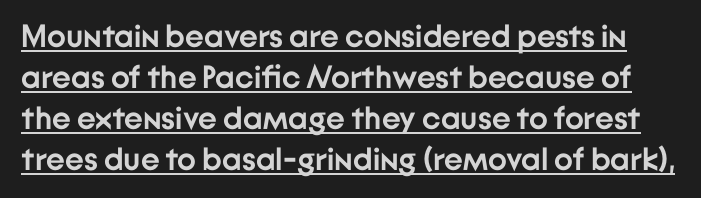
Q: Is the text bold? A: Yes.
Q: Is the text italic (slanted)? A: No, it is upright.
Q: Is the typeface a serif or a sans-serif typeface? A: Sans-serif.
Q: Is the text underlined? A: Yes.
Q: Is the spacing between letters normal or unusually wide? A: Normal.
Q: Is the spacing between lines tight, normal or loose? A: Normal.
Q: Width (condensed, normal, or wide)? A: Normal.
Q: Stroke contrast? A: Low.
Q: x-height? A: Medium.
Q: Monospaced? A: No.
